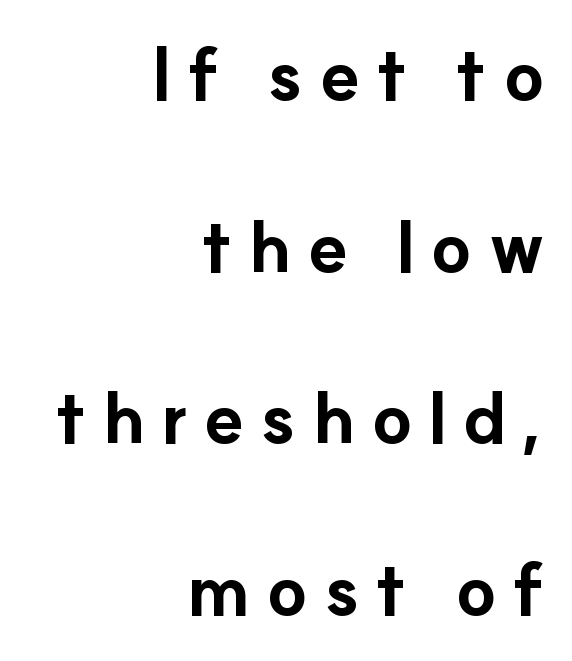
This sample uses an upright cut, with every glyph sitting square on the baseline. Notice how thick the strokes are: this is what a full bold looks like. The zone under the glyphs is completely vacant. The letters carry no serifs — their stems end cleanly without finishing strokes. A flush-right, rag-left setting is used for this passage.
